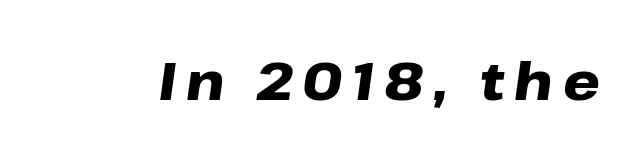
Q: Is the text bold? A: Yes.
Q: Is the text italic (slanted)? A: Yes, it leans right by about 8 degrees.
Q: Is the text underlined? A: No.
Q: Width (condensed, normal, or wide)? A: Wide.
Q: Stroke contrast? A: Low.
Q: x-height? A: Medium.
Q: Monospaced? A: No.
